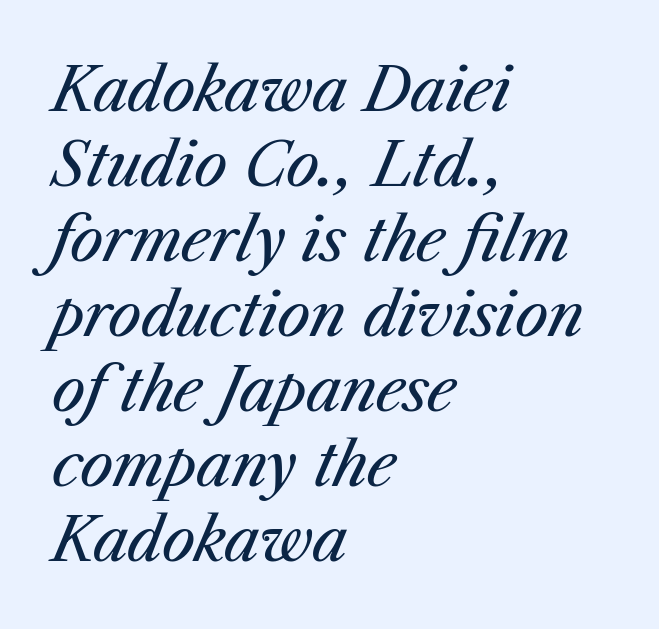
Bare-footed words on every line. Weight: regular or lighter. The face used here has a pronounced slope to its letters. Think of a printed novel: that variable character pitch is what you see here. The designer left line spacing at the default. No extra tracking has been applied to these lines.
